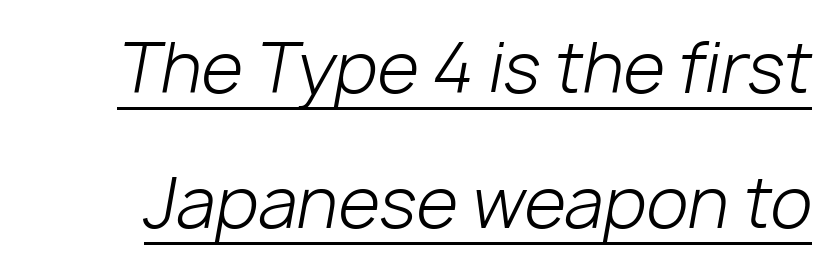
Q: Is the text bold? A: No.
Q: Is the text italic (slanted)? A: Yes, it leans right by about 10 degrees.
Q: Is the text underlined? A: Yes.
Q: Is the spacing between letters normal or unusually wide? A: Normal.
Q: Is the spacing between lines tight, normal or loose? A: Loose.
Q: Width (condensed, normal, or wide)? A: Normal.
Q: Stroke contrast? A: Low.
Q: x-height? A: Medium.
Q: Monospaced? A: No.
